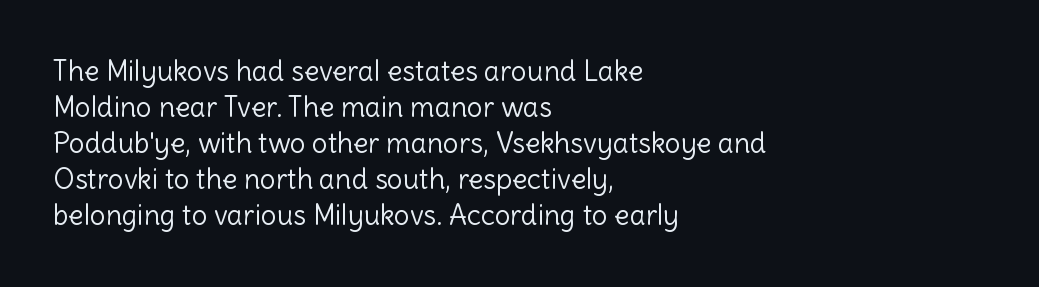
Q: Is the text bold? A: No.
Q: Is the text italic (slanted)? A: No, it is upright.
Q: Is the typeface a serif or a sans-serif typeface? A: Sans-serif.
Q: Is the text underlined? A: No.
Q: How is the paragraph aligned? A: Left-aligned.
Q: Is the spacing between letters normal or unusually wide? A: Normal.
Q: Is the spacing between lines tight, normal or loose? A: Normal.
Q: Width (condensed, normal, or wide)? A: Normal.
Q: x-height? A: Medium.
Q: Monospaced? A: No.
